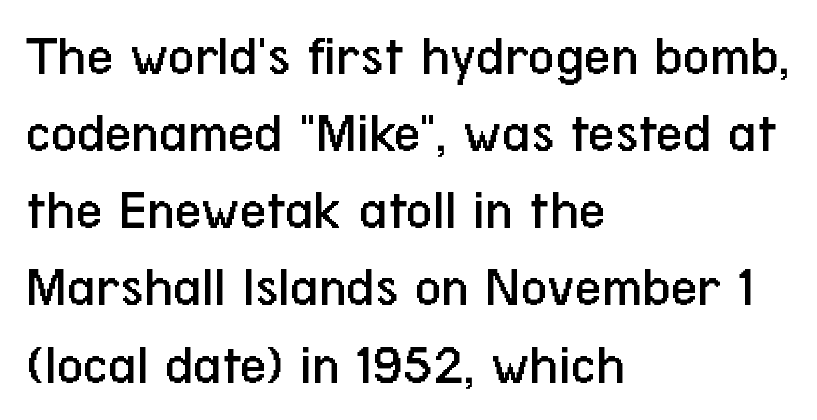
{"serif": "no", "italic": "no", "bold": "no", "weight": "regular", "width": "condensed", "stroke_contrast": "low", "x_height": "medium", "monospaced": "no", "underline": "no", "align": "left", "line_spacing": "normal", "line_spacing_ratio": 1.33, "letter_spacing": "normal", "letter_spacing_em": 0.0, "glyph_px": 58}
